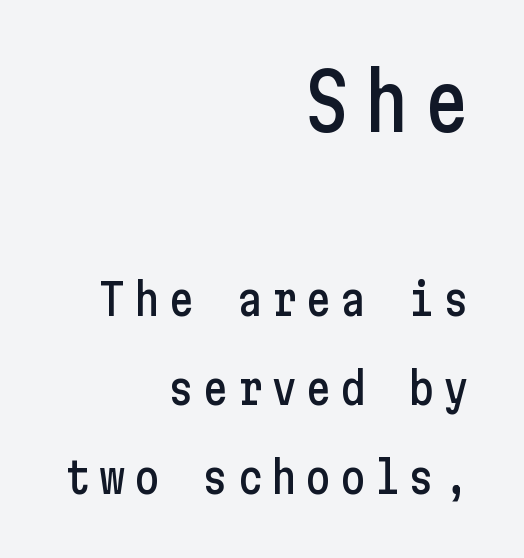
The image shows 77 px condensed sans-serif type, upright; set right-aligned, loose line spacing (2.02x), not underlined; the first (top) block is 1.75x larger; low stroke contrast and a medium x-height.
